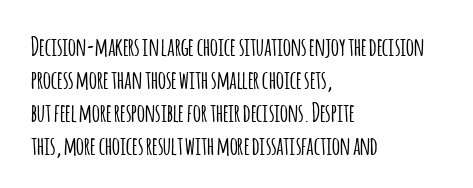
Q: Is the text italic (slanted)? A: No, it is upright.
Q: Is the text underlined? A: No.
Q: How is the paragraph aligned? A: Left-aligned.
Q: Is the spacing between letters normal or unusually wide? A: Normal.
Q: Is the spacing between lines tight, normal or loose? A: Normal.
